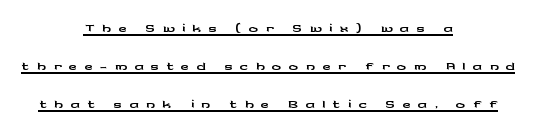
Q: Is the text italic (slanted)? A: No, it is upright.
Q: Is the text underlined? A: Yes.
Q: How is the paragraph aligned? A: Centered.
Q: Is the spacing between letters normal or unusually wide? A: Unusually wide.
Q: Is the spacing between lines tight, normal or loose? A: Normal.
